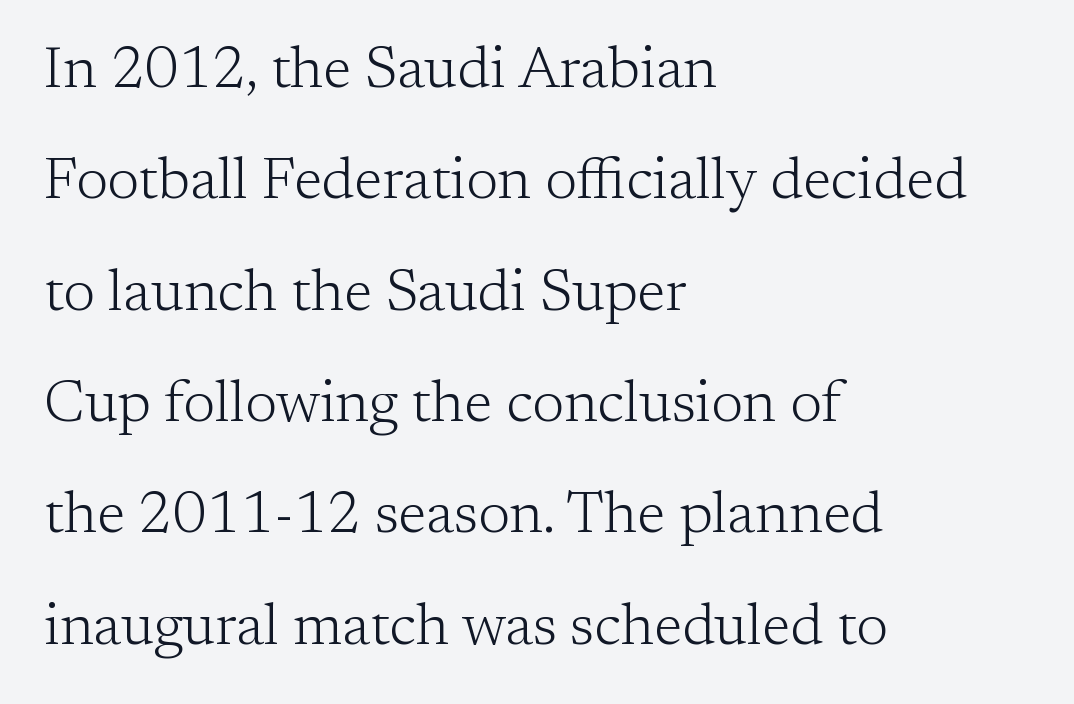
The image shows 58 px light serif type, upright; set left-aligned, loose line spacing (1.92x), normal letter spacing, not underlined; low stroke contrast and a medium x-height.
